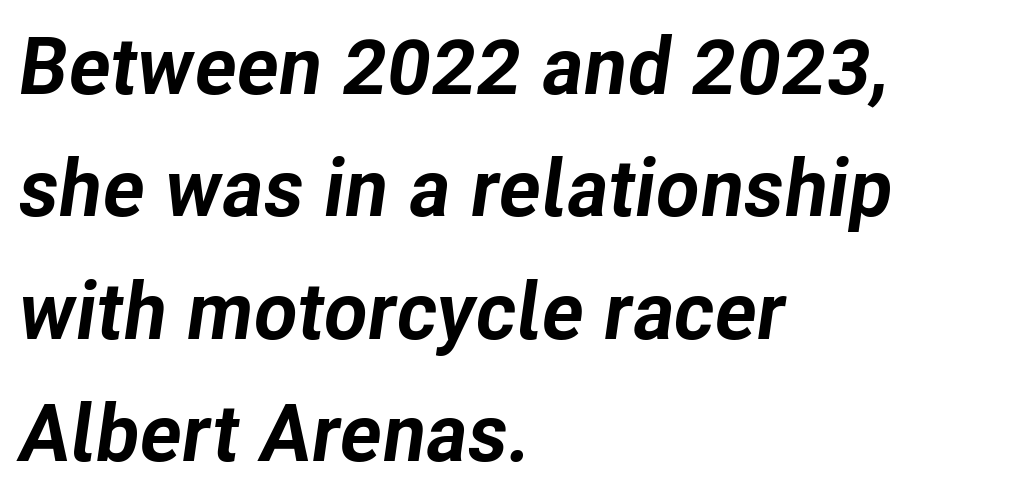
Each letter keeps its own natural width here, so spacing adapts to shape. One glance says typical: line gaps are just what's usual. Has an underline been added? It has not. Line starts are locked; line ends wander. How heavy is the stroke? Heavy — this is a bold.
